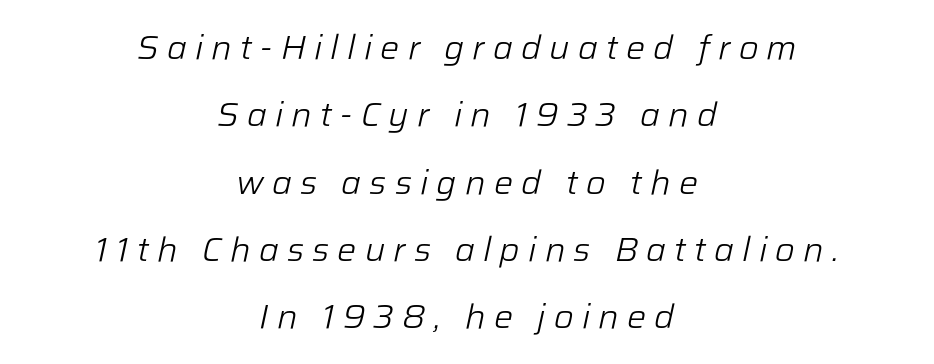
Q: Is the text bold? A: No.
Q: Is the text italic (slanted)? A: Yes, it leans right by about 12 degrees.
Q: Is the text underlined? A: No.
Q: How is the paragraph aligned? A: Centered.
Q: Is the spacing between letters normal or unusually wide? A: Unusually wide.
Q: Is the spacing between lines tight, normal or loose? A: Loose.
Q: Width (condensed, normal, or wide)? A: Normal.
Q: Stroke contrast? A: Low.
Q: x-height? A: Medium.
Q: Monospaced? A: No.
